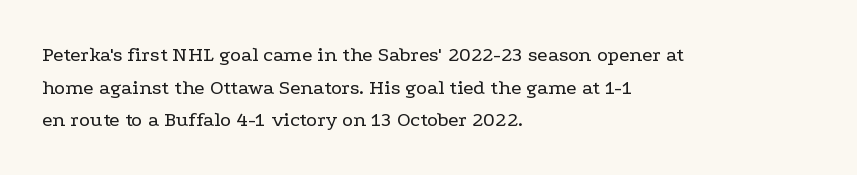
The axis of the letterforms is exactly vertical. Here the glyphs are tracked normally, forming tight word shapes. Descenders hang freely into open space. Line beginnings align vertically; line endings do not. The rows are spaced the way most documents space them.
